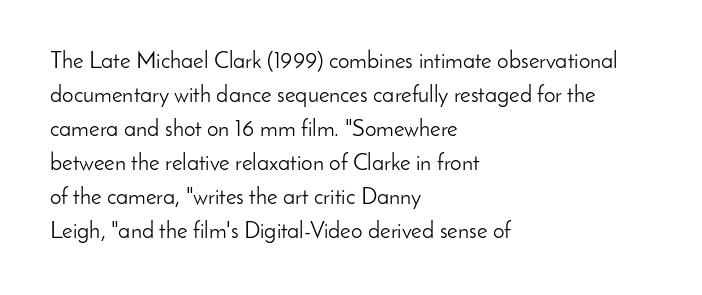
The image shows 23 px text type, upright; set left-aligned, normal line spacing (1.48x), normal letter spacing, not underlined.
